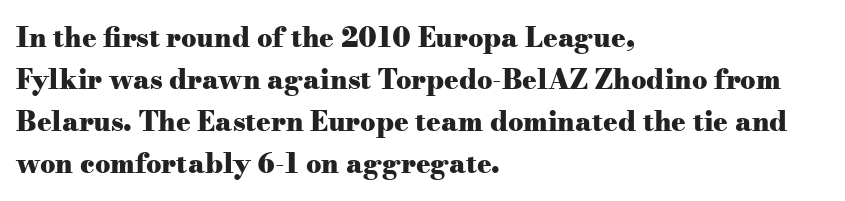
Nothing unusual about the tracking: characters are spaced as the font intends. Layout note: lines flush left. Does the lettering tilt? It doesn't — this is upright. The characters look thick and weighty, a clear bold. If you measured baseline to baseline, you'd find a middling distance. Underlining? Definitely not there.
